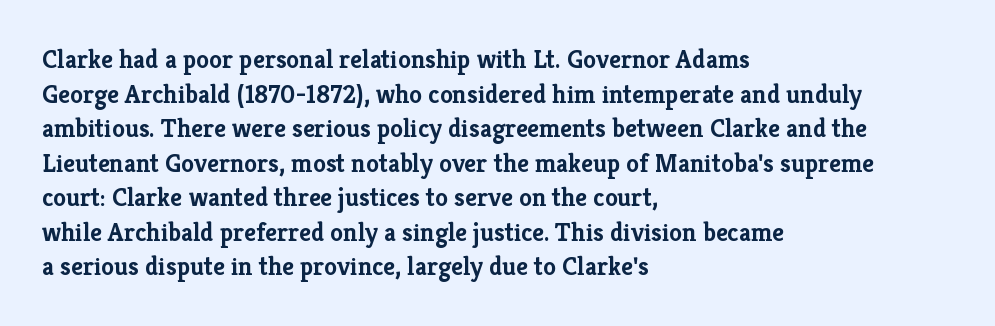
Q: Is the text bold? A: Yes.
Q: Is the text italic (slanted)? A: No, it is upright.
Q: Is the text underlined? A: No.
Q: How is the paragraph aligned? A: Left-aligned.
Q: Is the spacing between letters normal or unusually wide? A: Normal.
Q: Is the spacing between lines tight, normal or loose? A: Normal.
